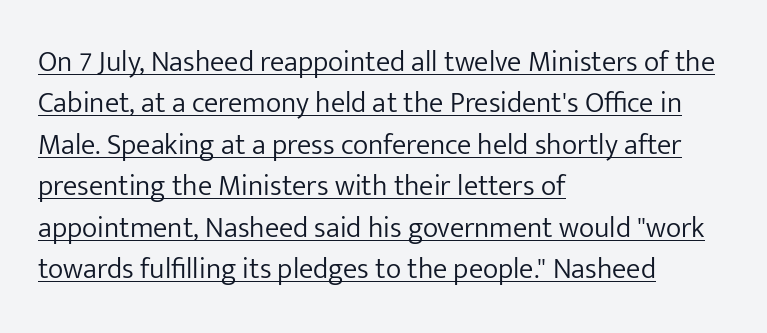
{"serif": "no", "italic": "no", "bold": "no", "weight": "light", "width": "normal", "stroke_contrast": "low", "x_height": "medium", "monospaced": "no", "underline": "yes", "align": "left", "line_spacing": "normal", "line_spacing_ratio": 1.43, "letter_spacing": "normal", "letter_spacing_em": 0.0, "glyph_px": 29}
